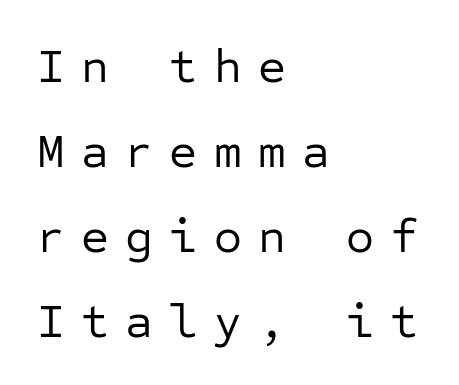
The image shows 48 px regular-weight sans-serif type, upright, monospaced; set left-aligned, line spacing 1.77x, unusually wide letter spacing (+0.34 em), not underlined; low stroke contrast and a medium x-height.
